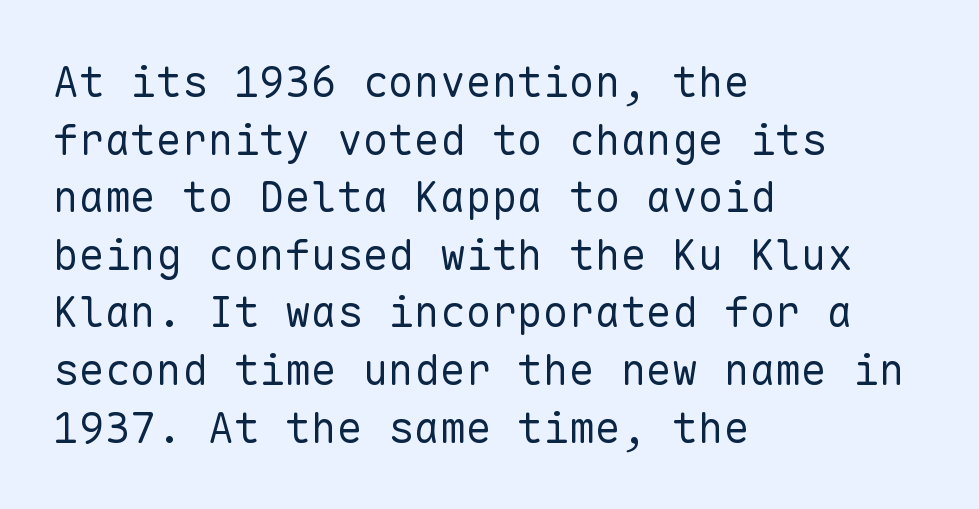
Q: Is the text bold? A: No.
Q: Is the text italic (slanted)? A: No, it is upright.
Q: Is the typeface a serif or a sans-serif typeface? A: Sans-serif.
Q: Is the text underlined? A: No.
Q: How is the paragraph aligned? A: Left-aligned.
Q: Is the spacing between letters normal or unusually wide? A: Normal.
Q: Is the spacing between lines tight, normal or loose? A: Normal.
Q: Width (condensed, normal, or wide)? A: Normal.
Q: Stroke contrast? A: Low.
Q: x-height? A: Medium.
Q: Monospaced? A: Yes.
